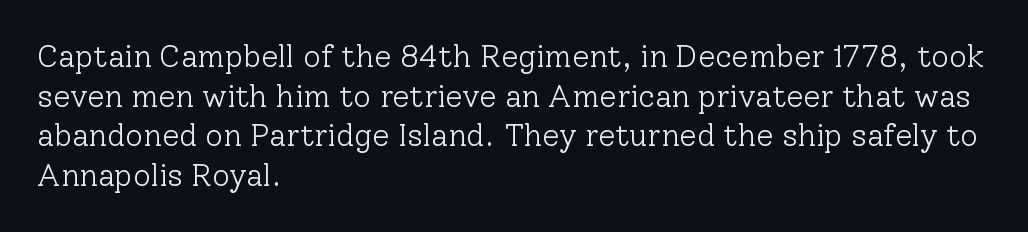
Q: Is the text bold? A: No.
Q: Is the text italic (slanted)? A: No, it is upright.
Q: Is the typeface a serif or a sans-serif typeface? A: Serif.
Q: Is the text underlined? A: No.
Q: How is the paragraph aligned? A: Left-aligned.
Q: Is the spacing between letters normal or unusually wide? A: Normal.
Q: Is the spacing between lines tight, normal or loose? A: Normal.
Q: Width (condensed, normal, or wide)? A: Normal.
Q: Stroke contrast? A: Low.
Q: x-height? A: Medium.
Q: Monospaced? A: No.
